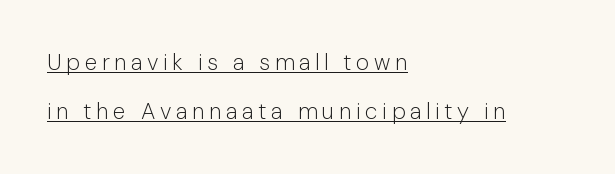
The image shows 23 px text type, upright; set left-aligned, loose line spacing (2.13x), unusually wide letter spacing (+0.2 em), underlined.
